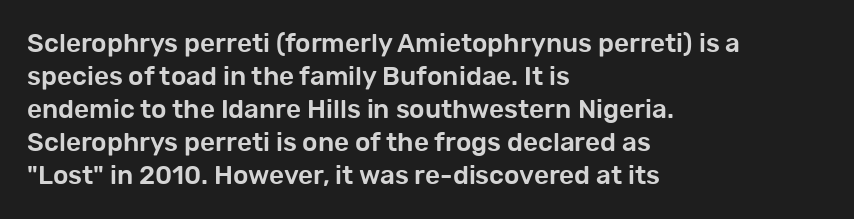
The image shows 26 px text type, upright; set left-aligned, normal line spacing (1.27x), normal letter spacing, not underlined.
